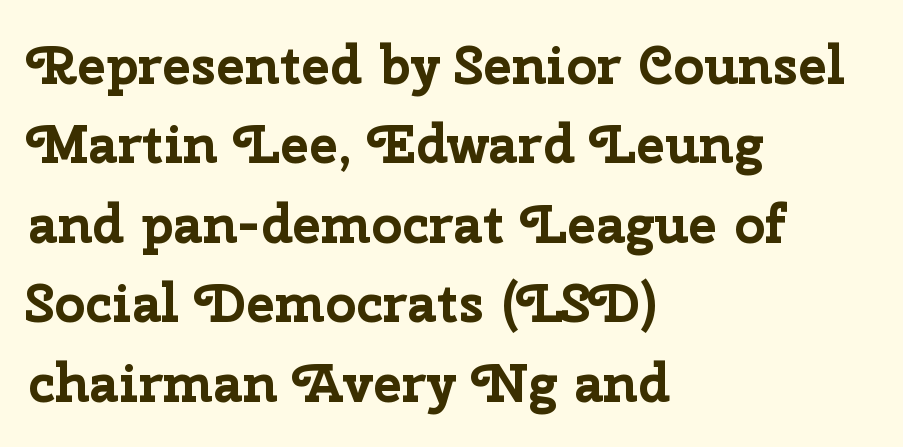
The image shows 54 px bold sans-serif type, upright; set left-aligned, normal line spacing (1.47x), normal letter spacing, not underlined; low stroke contrast and a medium x-height.
